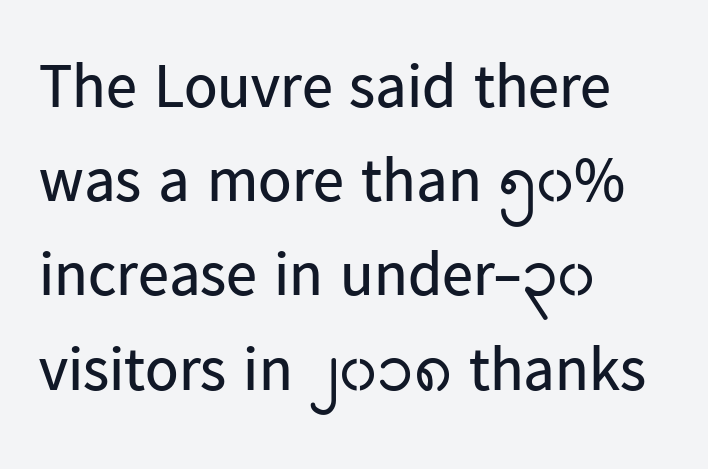
The image shows 62 px regular-weight sans-serif type, upright; set left-aligned, normal line spacing (1.52x), normal letter spacing, not underlined; low stroke contrast and a medium x-height.
